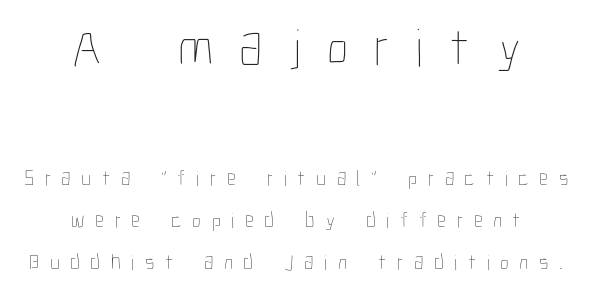
The image shows 54 px thin, condensed type, upright; set centered, loose line spacing (1.92x), unusually wide letter spacing (+0.48 em), not underlined; the first (top) block is 2.45x larger; low stroke contrast and a medium x-height.
